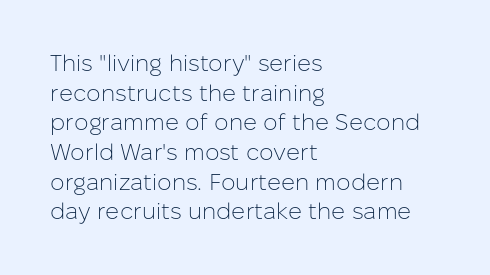
The lines sit at an ordinary, default distance from one another. The rag falls on the right side of this text block. The characters are drawn with everyday or finer stroke widths. Descender tails drop into unmarked territory.
